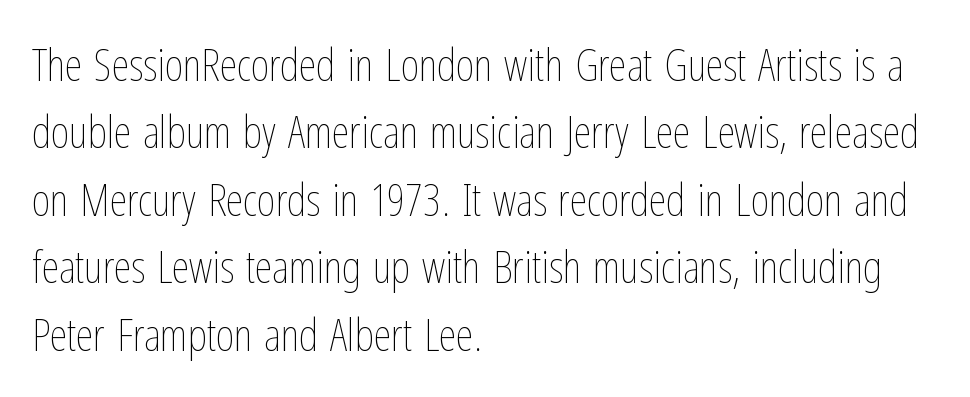
Tall strokes in this sample are plumb rather than angled. This sample has the flowing, uneven cadence of proportional lettering. Regular leading. Decoration check: the copy has no underline. Where is the straight margin? On the left.
